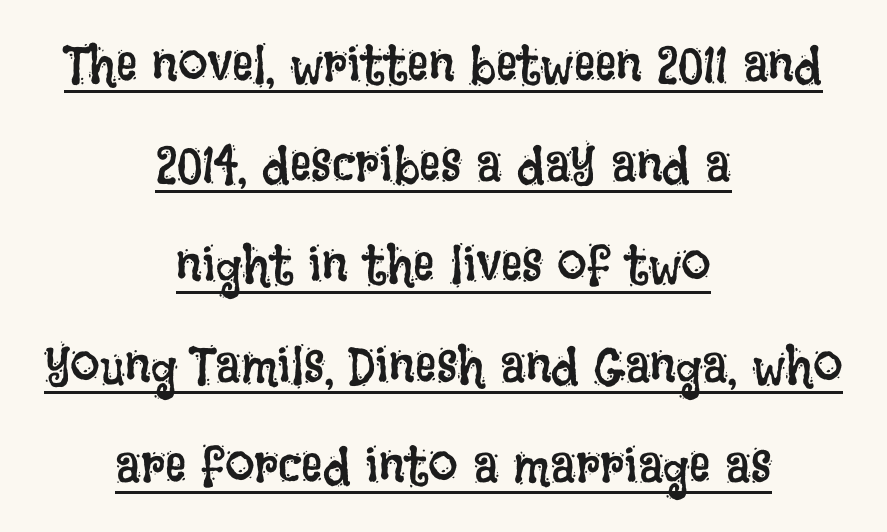
{"italic": "no", "bold": "no", "weight": "regular", "width": "condensed", "stroke_contrast": "low", "x_height": "large", "monospaced": "no", "underline": "yes", "align": "center", "line_spacing_ratio": 1.89, "letter_spacing": "normal", "letter_spacing_em": 0.0, "glyph_px": 53}
